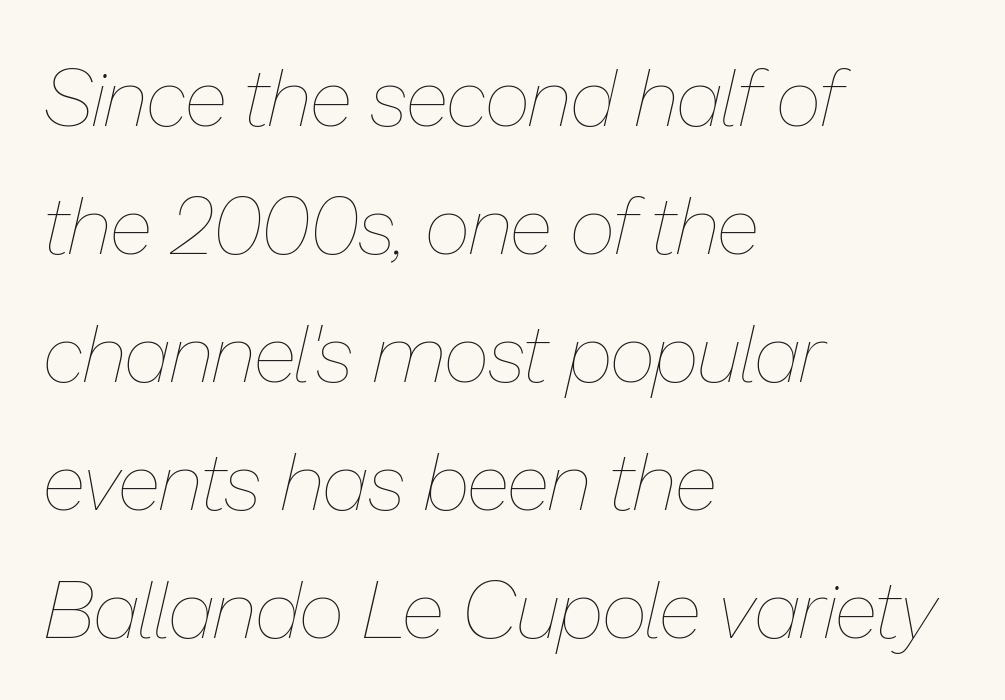
{"italic": "yes", "lean": "right", "slant_degrees": 13, "bold": "no", "weight": "thin", "width": "normal", "stroke_contrast": "low", "x_height": "medium", "monospaced": "no", "underline": "no", "align": "left", "line_spacing": "normal", "line_spacing_ratio": 1.6, "letter_spacing": "normal", "letter_spacing_em": 0.0, "glyph_px": 80}
